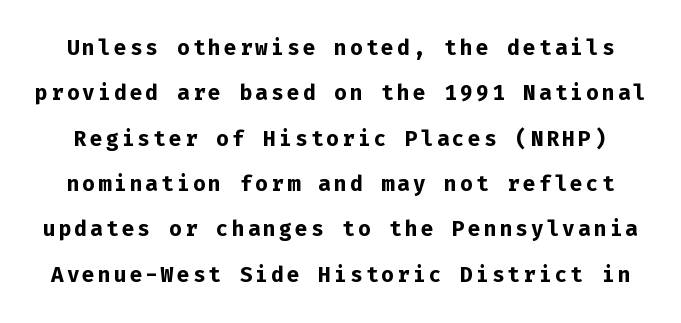
The baseline area is clear. Vertical spacing — loose. Is the type bold? Yes — the strokes are clearly thick and heavy. No italicization has been applied; the sample stays upright.
